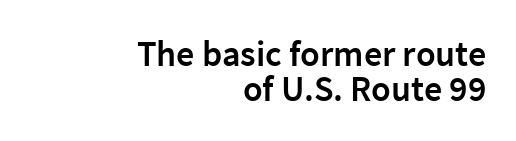
Q: Is the text bold? A: Semi-bold.
Q: Is the text italic (slanted)? A: No, it is upright.
Q: Is the typeface a serif or a sans-serif typeface? A: Sans-serif.
Q: Is the text underlined? A: No.
Q: How is the paragraph aligned? A: Right-aligned.
Q: Is the spacing between letters normal or unusually wide? A: Normal.
Q: Is the spacing between lines tight, normal or loose? A: Tight.
Q: Width (condensed, normal, or wide)? A: Normal.
Q: Stroke contrast? A: Low.
Q: x-height? A: Medium.
Q: Monospaced? A: No.
